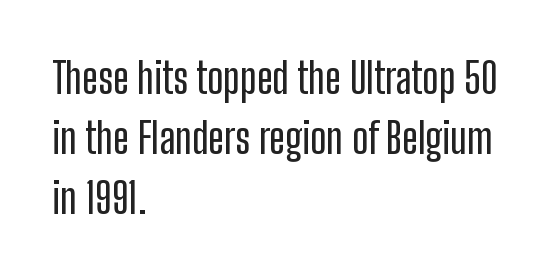
This sample has the flowing, uneven cadence of proportional lettering. A normal amount of white space separates one row of letters from the next. Serif or sans? Sans — the stroke terminals are bare. The letters sit at their default tracking, neither squeezed nor spread. Honestly, there is no underline to notice here at all.
